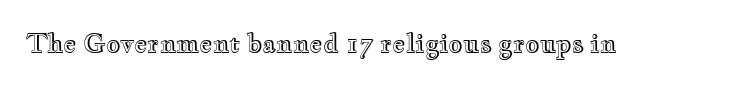
{"italic": "no", "underline": "no", "letter_spacing": "normal", "letter_spacing_em": 0.0, "glyph_px": 25}
